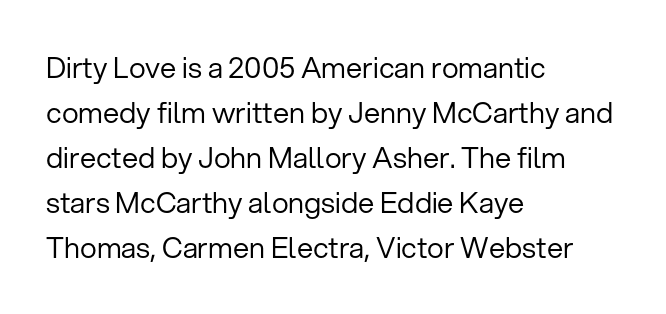
{"serif": "no", "italic": "no", "bold": "no", "weight": "regular", "width": "normal", "stroke_contrast": "low", "x_height": "medium", "monospaced": "no", "underline": "no", "align": "left", "line_spacing": "normal", "line_spacing_ratio": 1.55, "letter_spacing": "normal", "letter_spacing_em": 0.0, "glyph_px": 29}
